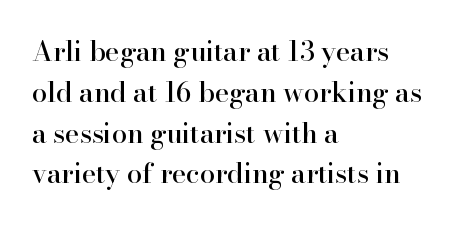
{"italic": "no", "underline": "no", "align": "left", "line_spacing": "normal", "line_spacing_ratio": 1.51, "letter_spacing": "normal", "letter_spacing_em": 0.0, "glyph_px": 27}
